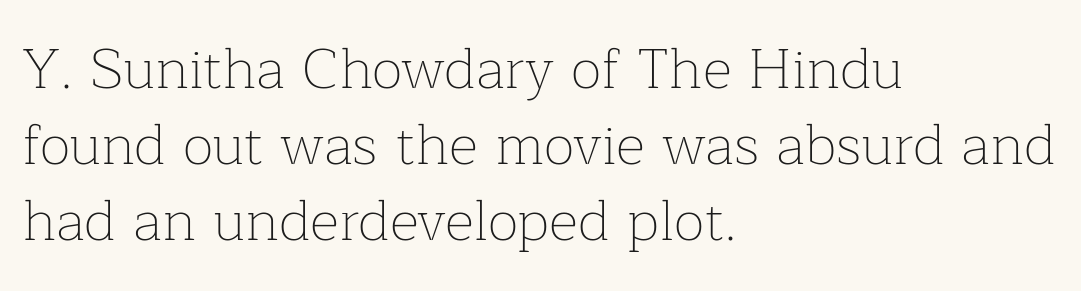
Standard letterfit; no display-style spreading of the glyphs. These lines are set flush left with a ragged right edge. Regarding serifs, this sample has them. Notice how descenders clear the ascenders below comfortably — that's standard leading.
